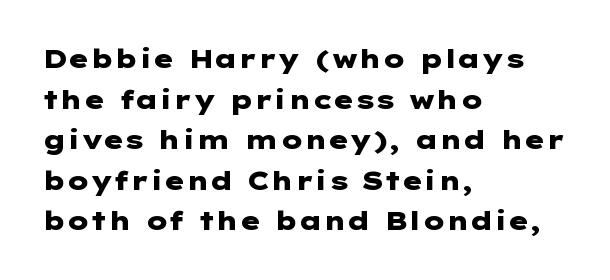
Students, note that the glyphs here touch the page at normal intervals. Lines of text with bare space underneath. Short and long lines alike share a common starting point at left. The font's upright variant was chosen for this text.
